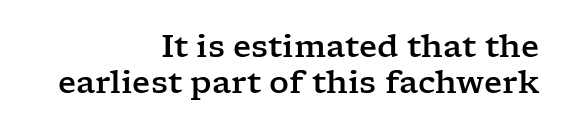
The image shows 31 px wide serif type, upright; set right-aligned, line spacing 1.16x, normal letter spacing, not underlined; low stroke contrast and a medium x-height.
